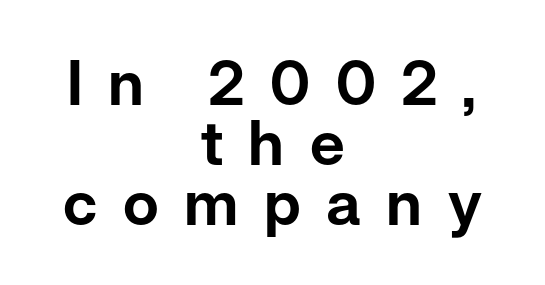
Q: Is the text italic (slanted)? A: No, it is upright.
Q: Is the typeface a serif or a sans-serif typeface? A: Sans-serif.
Q: Is the text underlined? A: No.
Q: How is the paragraph aligned? A: Centered.
Q: Is the spacing between letters normal or unusually wide? A: Unusually wide.
Q: Is the spacing between lines tight, normal or loose? A: Tight.
Q: Width (condensed, normal, or wide)? A: Normal.
Q: Stroke contrast? A: Low.
Q: x-height? A: Medium.
Q: Monospaced? A: No.
